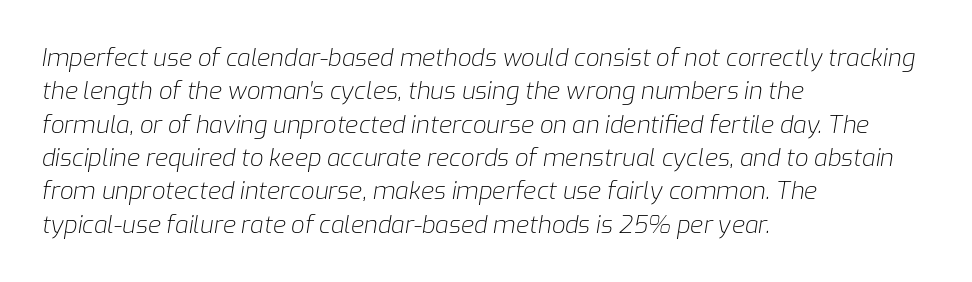
Q: Is the text bold? A: No.
Q: Is the text italic (slanted)? A: Yes, it leans right by about 9 degrees.
Q: Is the text underlined? A: No.
Q: How is the paragraph aligned? A: Left-aligned.
Q: Is the spacing between letters normal or unusually wide? A: Normal.
Q: Is the spacing between lines tight, normal or loose? A: Normal.
